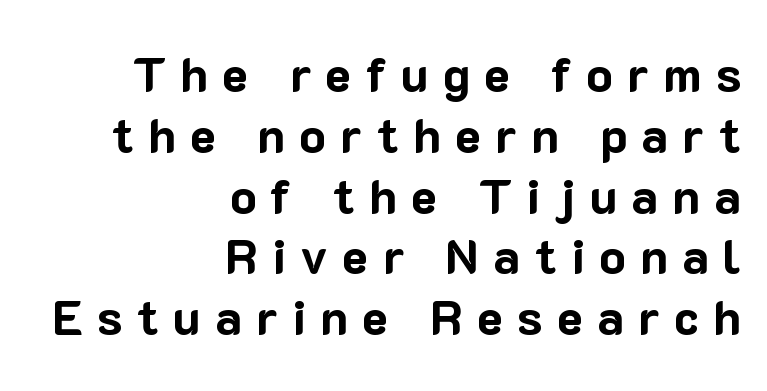
Q: Is the text bold? A: Yes.
Q: Is the text italic (slanted)? A: No, it is upright.
Q: Is the typeface a serif or a sans-serif typeface? A: Sans-serif.
Q: Is the text underlined? A: No.
Q: How is the paragraph aligned? A: Right-aligned.
Q: Is the spacing between letters normal or unusually wide? A: Unusually wide.
Q: Width (condensed, normal, or wide)? A: Normal.
Q: Stroke contrast? A: Low.
Q: x-height? A: Medium.
Q: Monospaced? A: No.
